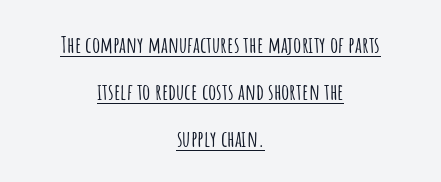
{"italic": "no", "underline": "yes", "align": "center", "line_spacing": "loose", "line_spacing_ratio": 2.04, "letter_spacing": "normal", "letter_spacing_em": 0.0, "glyph_px": 23}
